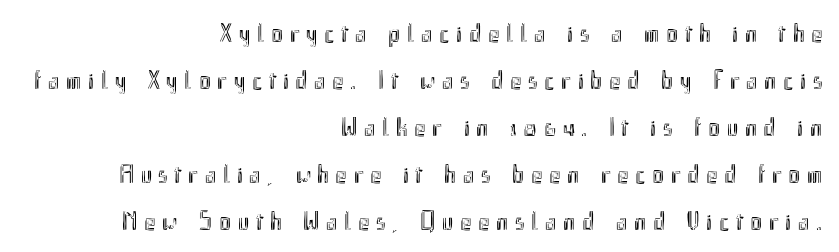
The image shows 27 px text type, upright; set right-aligned, line spacing 1.74x, unusually wide letter spacing (+0.25 em), not underlined.
